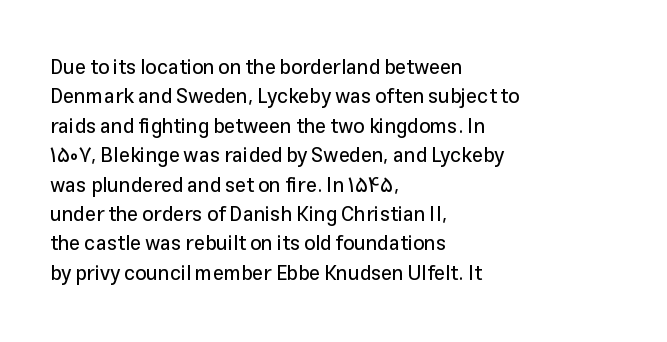
Notice how the passage keeps a crisp vertical edge on the left only. The space directly below the letters is spotless. The designer left line spacing at the default. Honestly, the letter spacing is just normal — you wouldn't notice it. Posture: vertical.
